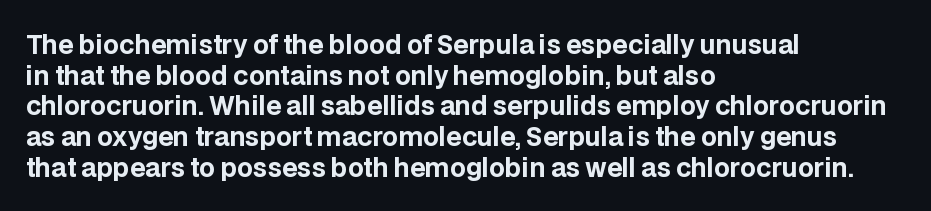
The image shows 25 px bold type, upright; set left-aligned, line spacing 1.23x, normal letter spacing, not underlined.
